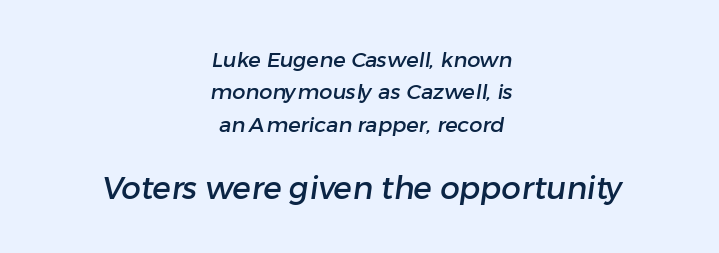
Q: Is the typeface a serif or a sans-serif typeface? A: Sans-serif.
Q: Is the text underlined? A: No.
Q: How is the paragraph aligned? A: Centered.
Q: Is the spacing between letters normal or unusually wide? A: Normal.
Q: Is the spacing between lines tight, normal or loose? A: Normal.
Q: Which block of text is set in a larger size, the first (top) or the second (bottom)? A: The second (bottom) one.
Q: Width (condensed, normal, or wide)? A: Normal.
Q: Stroke contrast? A: Low.
Q: x-height? A: Medium.
Q: Monospaced? A: No.
